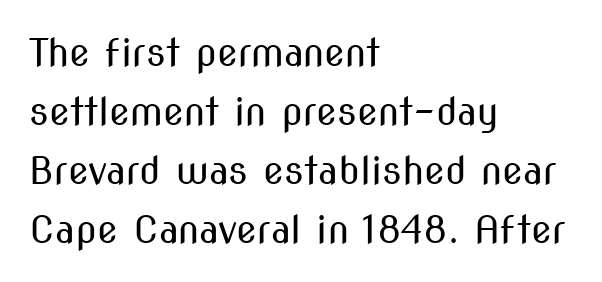
The image shows 38 px regular-weight, condensed sans-serif type, upright; set left-aligned, normal line spacing (1.55x), normal letter spacing, not underlined; medium stroke contrast and a medium x-height.
